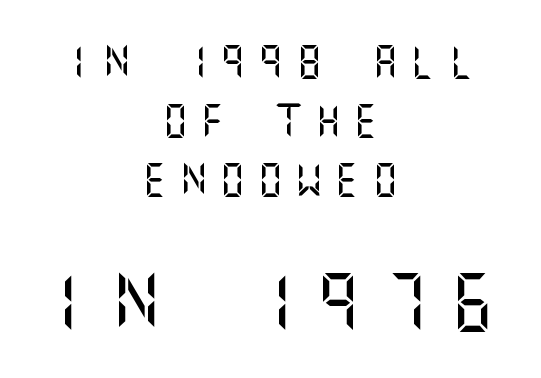
{"serif": "no", "italic": "no", "width": "normal", "stroke_contrast": "medium", "x_height": "large", "underline": "no", "align": "center", "line_spacing_ratio": 1.79, "letter_spacing": "wide", "letter_spacing_em": 0.36, "larger_block": "second", "size_ratio": 1.76, "glyph_px": 58}
